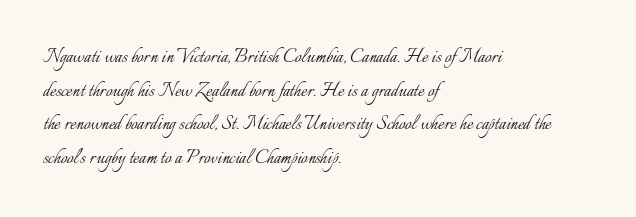
The image shows 23 px text type; set left-aligned, normal line spacing (1.46x), normal letter spacing, not underlined.
